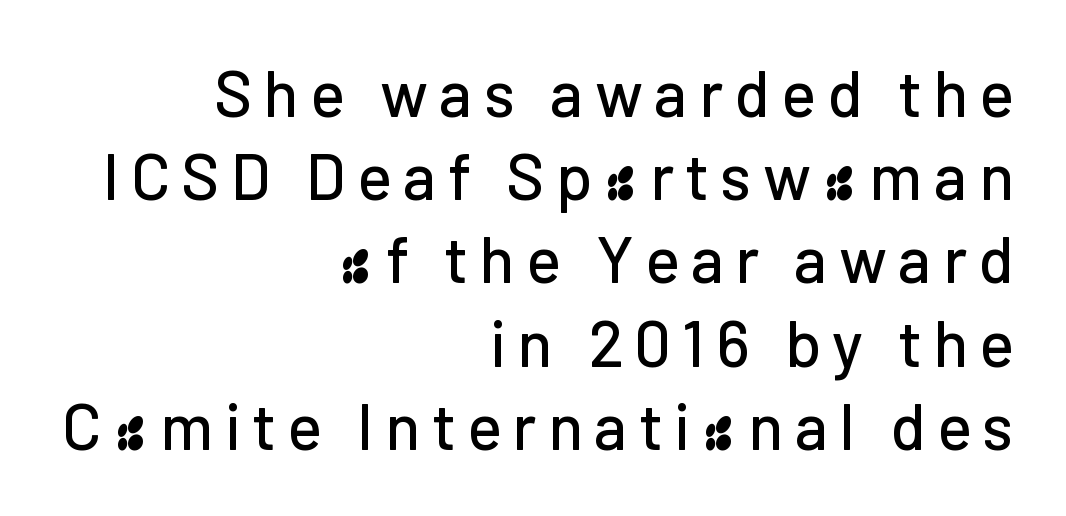
The image shows 65 px sans-serif type, upright; set right-aligned, normal line spacing (1.28x), not underlined; low stroke contrast and a medium x-height.
